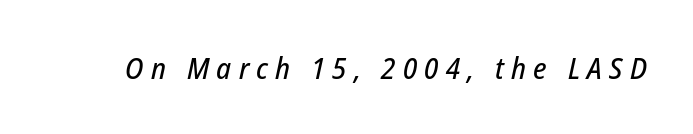
{"italic": "yes", "lean": "right", "slant_degrees": 12, "width": "condensed", "stroke_contrast": "low", "x_height": "medium", "monospaced": "no", "underline": "no", "letter_spacing": "wide", "letter_spacing_em": 0.24, "glyph_px": 30}
